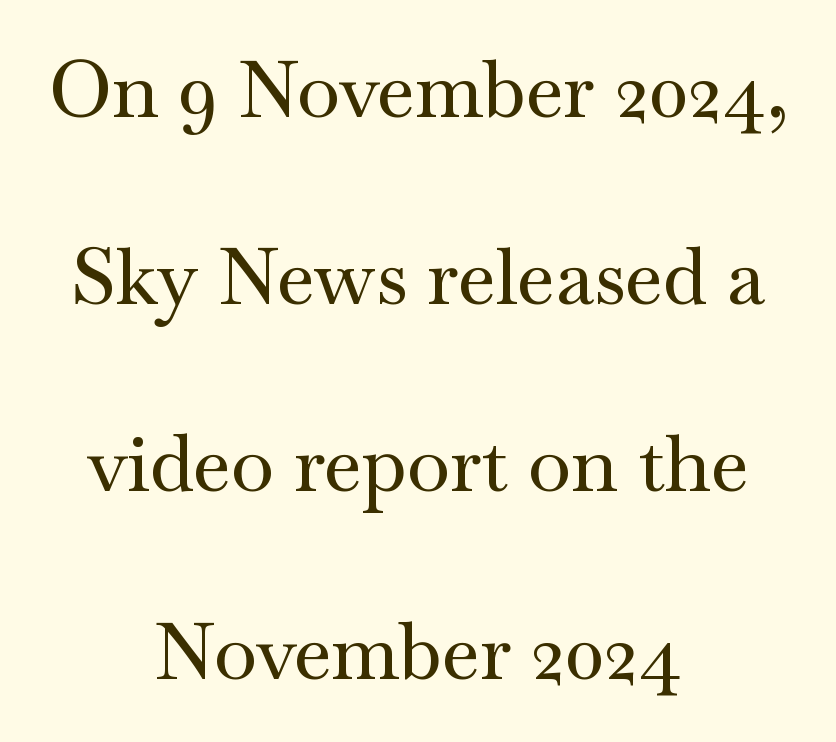
The image shows 78 px wide serif type, upright; set centered, loose line spacing (2.4x), normal letter spacing, not underlined; medium stroke contrast and a small x-height.
